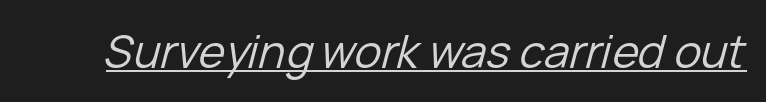
{"italic": "yes", "lean": "right", "slant_degrees": 15, "bold": "no", "weight": "regular", "width": "normal", "stroke_contrast": "low", "x_height": "medium", "monospaced": "no", "underline": "yes", "letter_spacing": "normal", "letter_spacing_em": 0.0, "glyph_px": 45}
